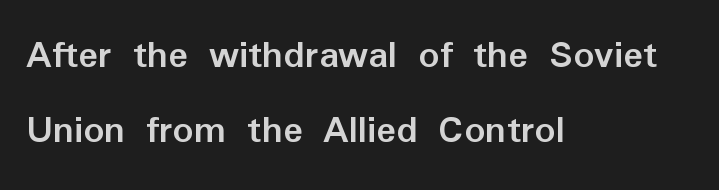
This rendering features lettering with no underline. How are the letters spaced? Ordinarily, with no added tracking. You can tell it's not italic because the verticals are truly vertical. The passage shown is typeset with a sans-serif family. The strokes are fattened all the way to bold.
